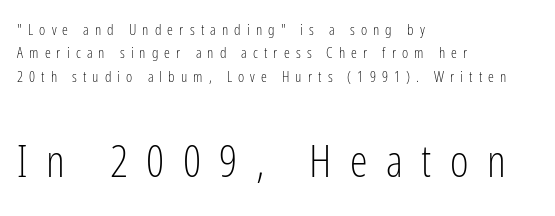
The image shows 45 px light, condensed sans-serif type, upright; set left-aligned, normal line spacing (1.56x), unusually wide letter spacing (+0.41 em), not underlined; the second (bottom) block is 3.0x larger; low stroke contrast and a medium x-height.
